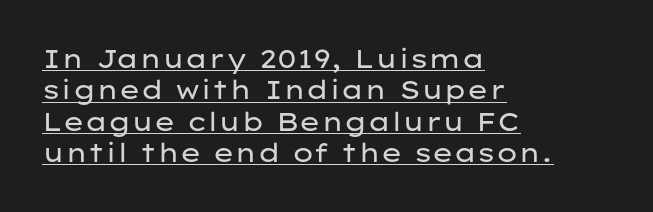
Q: Is the text bold? A: No.
Q: Is the text italic (slanted)? A: No, it is upright.
Q: Is the text underlined? A: Yes.
Q: How is the paragraph aligned? A: Left-aligned.
Q: Is the spacing between letters normal or unusually wide? A: Normal.
